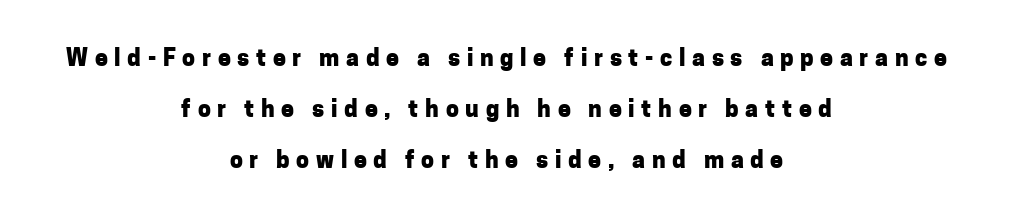
Loose tracking; the words dissolve into strings of separated letters. The letters stand straight up with perfectly vertical stems. As a designer I'd log this as weight 700, bold. Compared with typical paragraphs, the rows here are farther apart. The compositor balanced each line on the midline.
